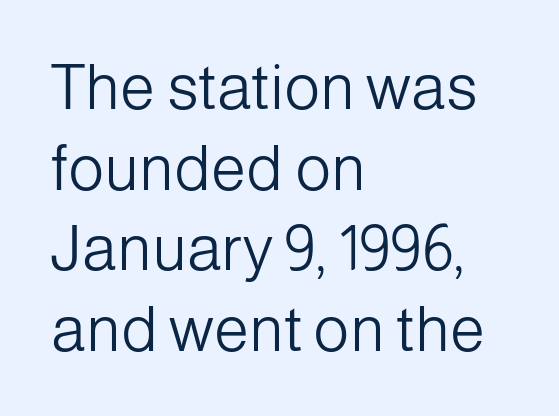
{"serif": "no", "italic": "no", "bold": "no", "weight": "light", "width": "normal", "stroke_contrast": "low", "x_height": "medium", "monospaced": "no", "underline": "no", "align": "left", "line_spacing": "normal", "line_spacing_ratio": 1.28, "letter_spacing": "normal", "letter_spacing_em": 0.0, "glyph_px": 63}
